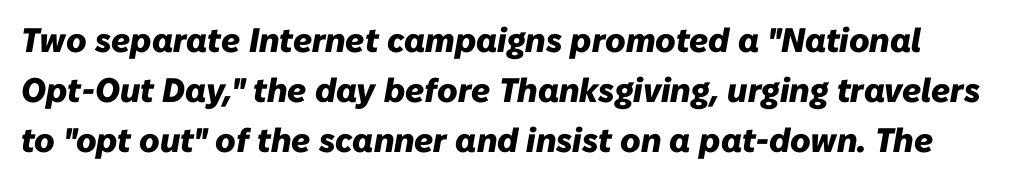
The image shows 34 px heavy type, italic (leaning right); set normal line spacing (1.47x), normal letter spacing, not underlined; low stroke contrast and a medium x-height.
